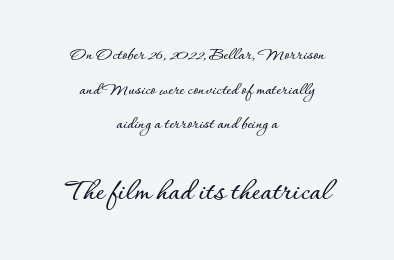
{"width": "normal", "stroke_contrast": "low", "x_height": "small", "monospaced": "no", "underline": "no", "align": "center", "line_spacing": "loose", "line_spacing_ratio": 1.92, "letter_spacing": "normal", "letter_spacing_em": 0.0, "larger_block": "second", "size_ratio": 1.78, "glyph_px": 32}
